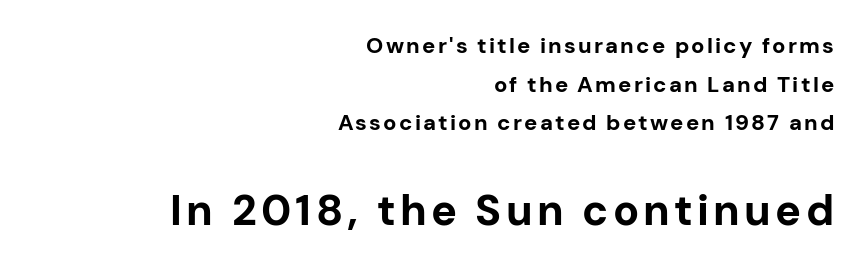
{"serif": "no", "italic": "no", "bold": "yes", "weight": "bold", "width": "normal", "stroke_contrast": "low", "x_height": "medium", "monospaced": "no", "underline": "no", "align": "right", "line_spacing_ratio": 1.76, "larger_block": "second", "size_ratio": 1.95, "glyph_px": 43}
